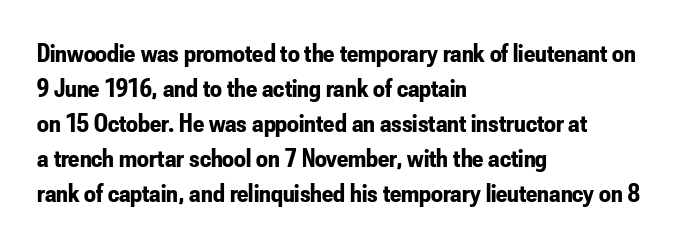
{"italic": "no", "bold": "yes", "underline": "no", "align": "left", "line_spacing": "normal", "line_spacing_ratio": 1.35, "letter_spacing": "normal", "letter_spacing_em": 0.0, "glyph_px": 26}
